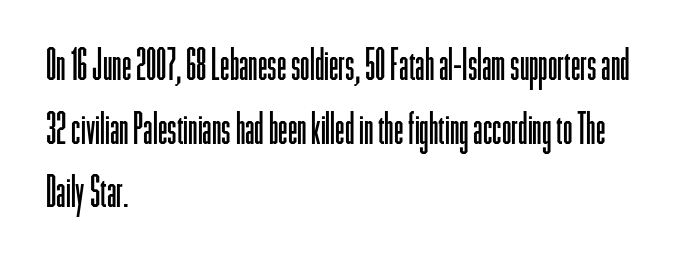
Q: Is the text bold? A: No.
Q: Is the text italic (slanted)? A: No, it is upright.
Q: Is the typeface a serif or a sans-serif typeface? A: Sans-serif.
Q: Is the text underlined? A: No.
Q: How is the paragraph aligned? A: Left-aligned.
Q: Is the spacing between letters normal or unusually wide? A: Normal.
Q: Is the spacing between lines tight, normal or loose? A: Normal.
Q: Width (condensed, normal, or wide)? A: Condensed.
Q: Stroke contrast? A: Low.
Q: x-height? A: Medium.
Q: Monospaced? A: No.
